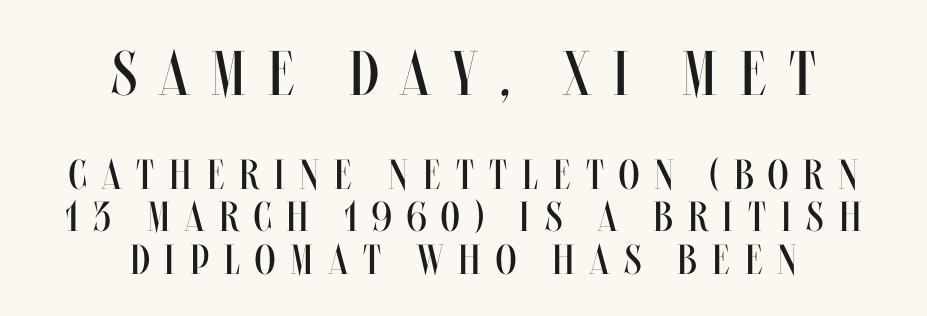
A clean baseline with only descenders dipping below it. Each letter keeps its own natural width here, so spacing adapts to shape. Of the two passages, the one on top uses the larger point size. Centered paragraph, ragged on both sides. The passage shown has open, widely tracked lettering throughout.
